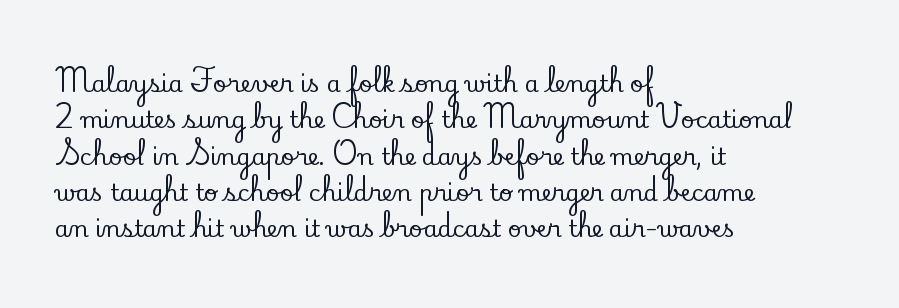
Q: Is the text italic (slanted)? A: No, it is upright.
Q: Is the text underlined? A: No.
Q: How is the paragraph aligned? A: Left-aligned.
Q: Is the spacing between letters normal or unusually wide? A: Normal.
Q: Is the spacing between lines tight, normal or loose? A: Normal.
